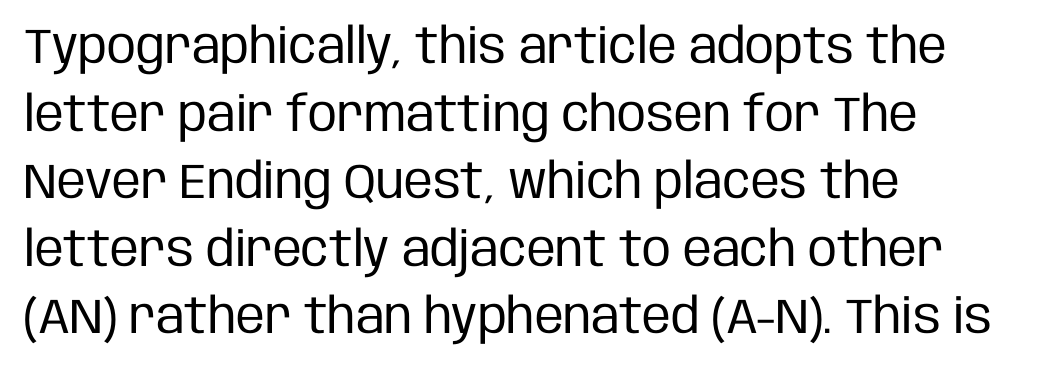
The image shows 49 px regular-weight, condensed sans-serif type, upright; set left-aligned, normal line spacing (1.38x), normal letter spacing, not underlined; low stroke contrast and a large x-height.
